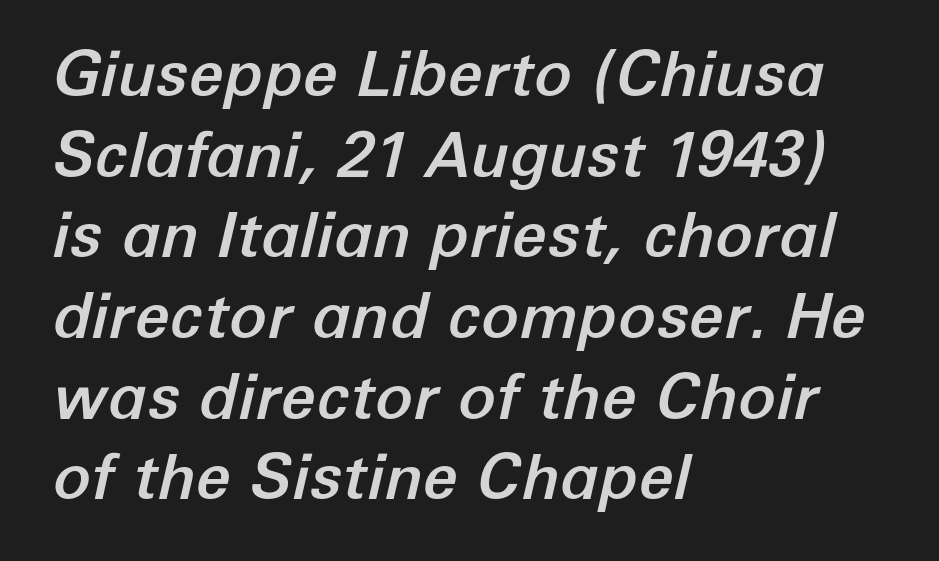
The image shows 63 px text type, italic (leaning right); set left-aligned, normal line spacing (1.28x), normal letter spacing, not underlined; low stroke contrast and a medium x-height.
